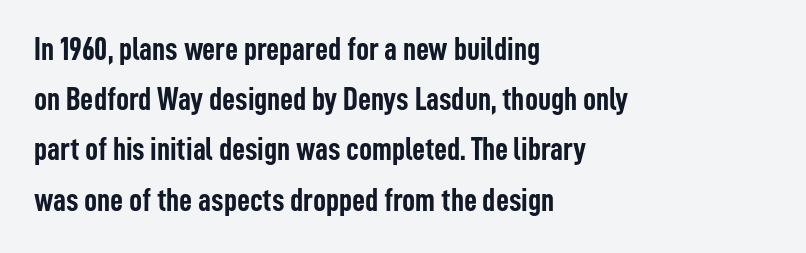
The image shows 32 px semibold, condensed sans-serif type, upright; set left-aligned, normal line spacing (1.57x), normal letter spacing, not underlined; low stroke contrast and a medium x-height.
